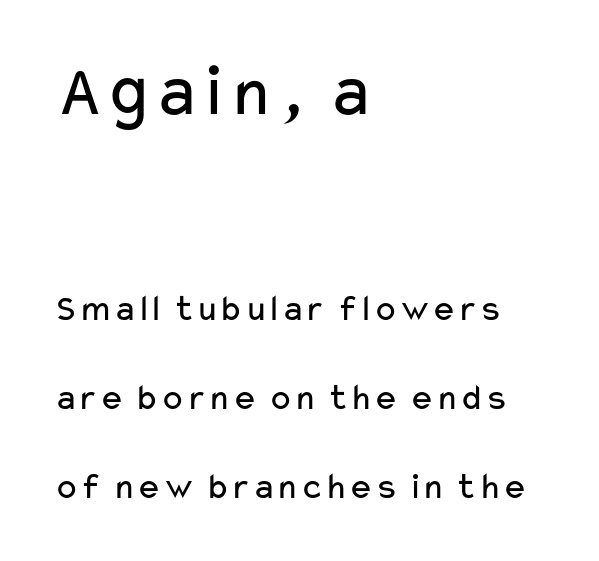
The specimen omits any rule beneath the text block's lines. The rendering keeps characters at their native spacing. Which of the two is more prominent by size? The first, at the top. Italic: no, the glyphs are upright roman. Line starts are locked; line ends wander.
